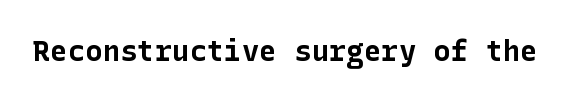
The image shows 29 px bold sans-serif type, upright; set normal letter spacing, not underlined; low stroke contrast and a medium x-height.
